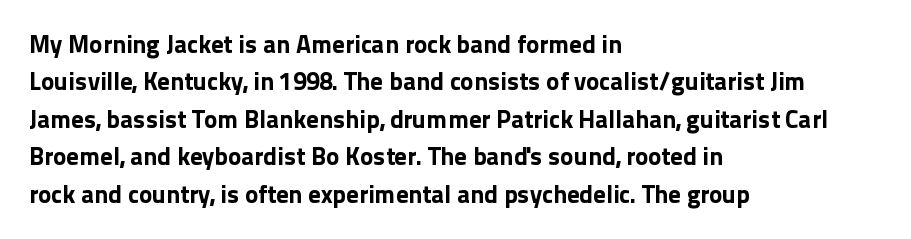
{"italic": "no", "bold": "yes", "underline": "no", "align": "left", "line_spacing": "normal", "line_spacing_ratio": 1.5, "letter_spacing": "normal", "letter_spacing_em": 0.0, "glyph_px": 25}
